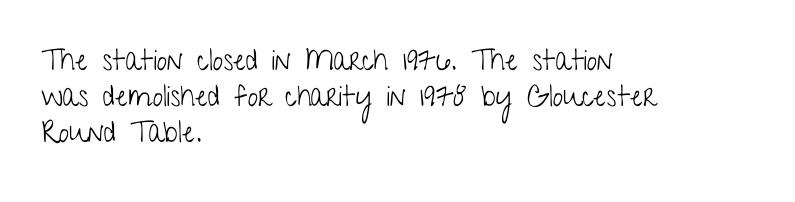
Spacing between characters is what you'd get straight out of the box. Varying glyph widths throughout — classic text-font behaviour. The space directly below the letters is spotless. Honestly, the row spacing looks completely unremarkable. Tall strokes in this sample are plumb rather than angled. Check where the strokes stop: nothing finishes them off — pure sans.
